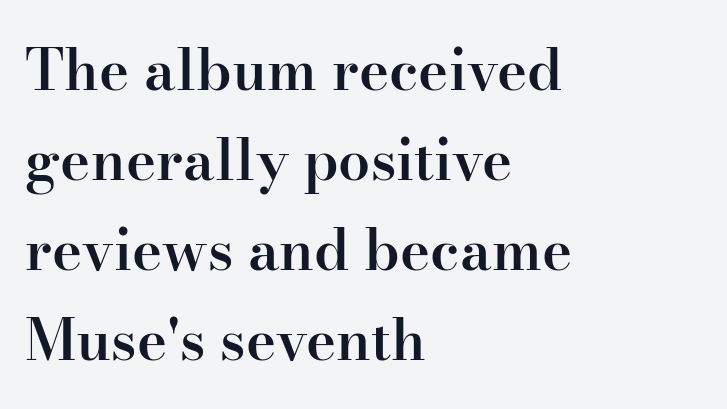
Interline gaps are of average width in this sample. The typesetter chose a ragged-right arrangement here. The glyphs in this specimen are seriffed. Upright lettering throughout.
